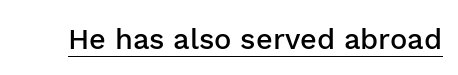
Q: Is the text bold? A: Semi-bold.
Q: Is the text italic (slanted)? A: No, it is upright.
Q: Is the typeface a serif or a sans-serif typeface? A: Sans-serif.
Q: Is the text underlined? A: Yes.
Q: Is the spacing between letters normal or unusually wide? A: Normal.
Q: Width (condensed, normal, or wide)? A: Normal.
Q: Stroke contrast? A: Low.
Q: x-height? A: Medium.
Q: Monospaced? A: No.
